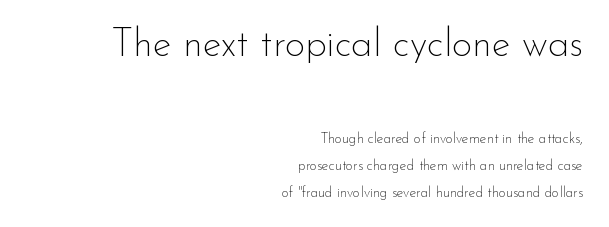
{"serif": "no", "italic": "no", "bold": "no", "weight": "thin", "width": "normal", "stroke_contrast": "low", "x_height": "small", "monospaced": "no", "underline": "no", "align": "right", "line_spacing": "loose", "line_spacing_ratio": 1.92, "letter_spacing": "normal", "letter_spacing_em": 0.0, "larger_block": "first", "size_ratio": 2.79, "glyph_px": 39}
